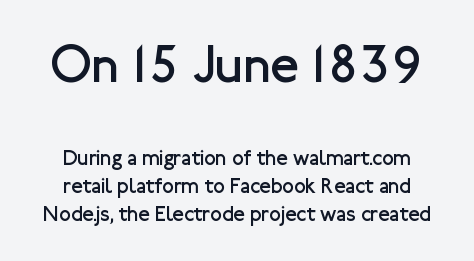
The image shows 52 px regular-weight sans-serif type, upright; set centered, normal line spacing (1.35x), normal letter spacing, not underlined; the first (top) block is 2.48x larger; low stroke contrast and a medium x-height.
